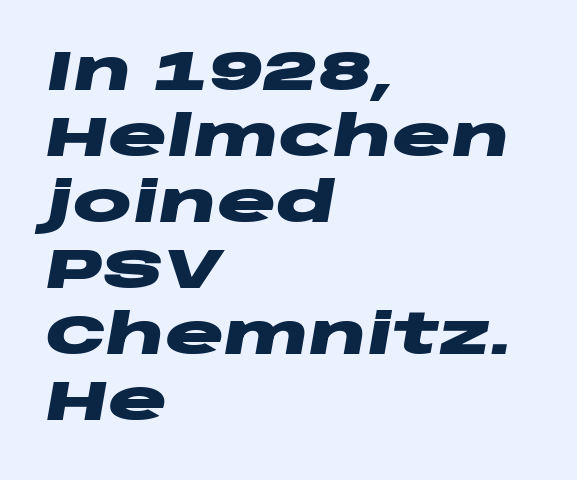
Q: Is the text bold? A: Yes.
Q: Is the text italic (slanted)? A: Yes, it leans right by about 10 degrees.
Q: Is the text underlined? A: No.
Q: How is the paragraph aligned? A: Left-aligned.
Q: Is the spacing between letters normal or unusually wide? A: Normal.
Q: Width (condensed, normal, or wide)? A: Wide.
Q: Stroke contrast? A: Low.
Q: x-height? A: Large.
Q: Monospaced? A: No.
